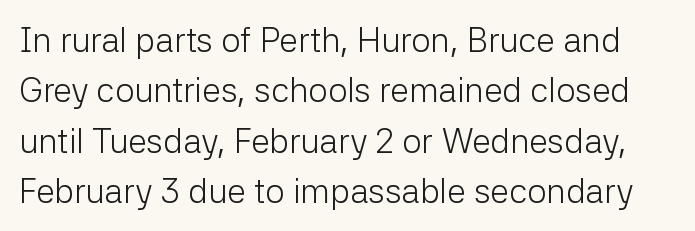
Looks like regular typesetting: each glyph gets only the width it needs. Leading: standard. Descenders are the only things crossing below the line. Here the glyphs are tracked normally, forming tight word shapes.
